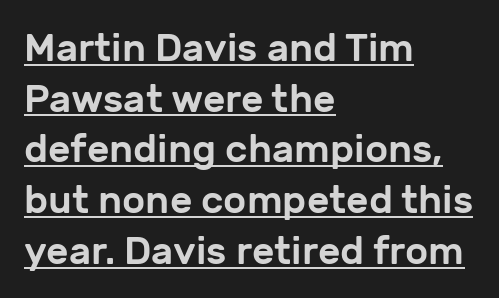
{"serif": "no", "italic": "no", "width": "normal", "stroke_contrast": "low", "x_height": "medium", "monospaced": "no", "underline": "yes", "align": "left", "line_spacing": "normal", "line_spacing_ratio": 1.3, "letter_spacing": "normal", "letter_spacing_em": 0.0, "glyph_px": 39}
